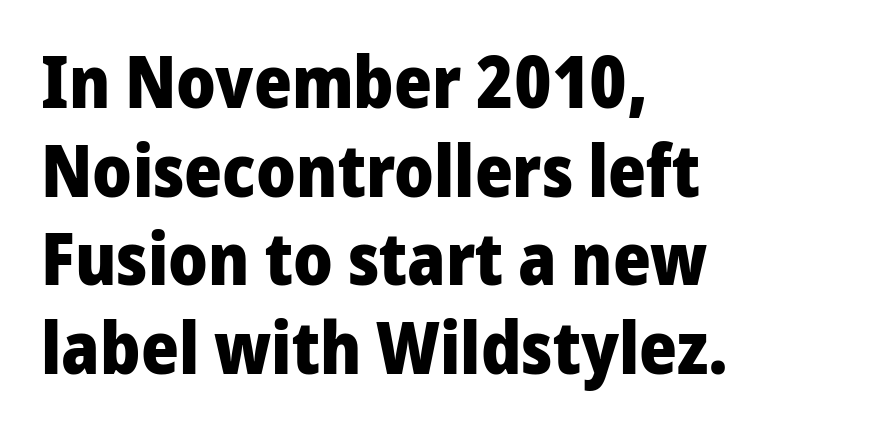
Q: Is the text bold? A: Yes.
Q: Is the text italic (slanted)? A: No, it is upright.
Q: Is the typeface a serif or a sans-serif typeface? A: Sans-serif.
Q: Is the text underlined? A: No.
Q: How is the paragraph aligned? A: Left-aligned.
Q: Is the spacing between letters normal or unusually wide? A: Normal.
Q: Width (condensed, normal, or wide)? A: Normal.
Q: Stroke contrast? A: Low.
Q: x-height? A: Medium.
Q: Monospaced? A: No.
